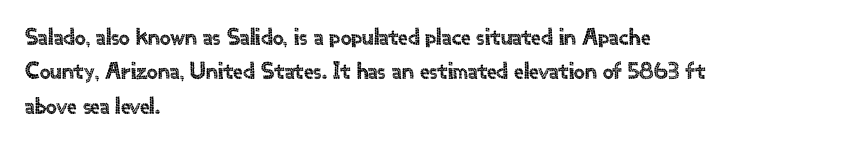
The image shows 24 px text type, upright; set left-aligned, normal line spacing (1.43x), normal letter spacing, not underlined.
